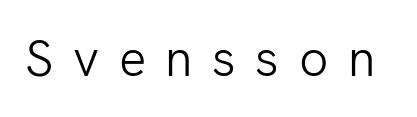
A typesetter would call this proportional, since set widths differ per character. Observe the absence of serifs on each vertical stroke in this sample. Beneath every word, the page is bare. The rendering inserts visible extra space after every character. It's the straight-up-and-down kind of type. Stroke thickness stays within the range of a standard reading face or lighter.
